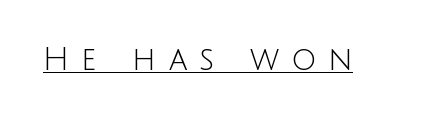
The image shows 31 px light sans-serif type, upright; set unusually wide letter spacing (+0.39 em), underlined; low stroke contrast and a large x-height.
